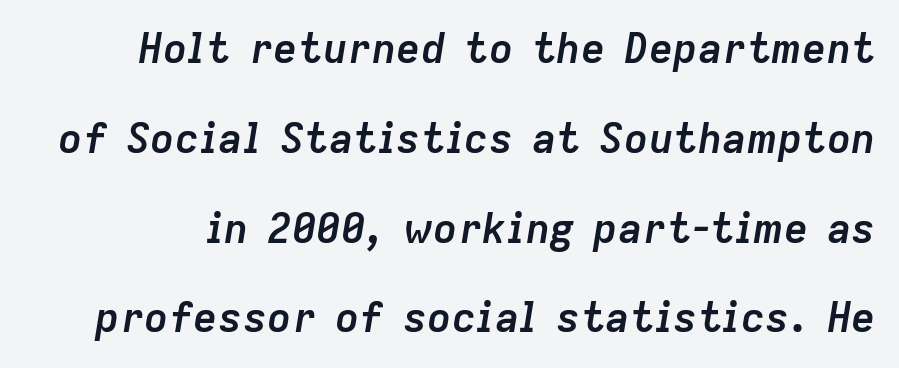
Is this a fixed-width face? No — the glyphs have proportional, varying widths. The words here are not underlined. Widely set lines give the paragraph a tall, airy silhouette. Bold? Absolutely — the strokes are thick and heavy. Between one letter and the next there's only the usual sliver of space. This is oblique type, the kind used for emphasis or titles.
